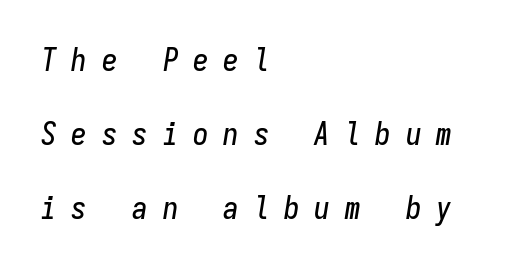
Q: Is the text italic (slanted)? A: Yes, it leans right by about 9 degrees.
Q: Is the text underlined? A: No.
Q: How is the paragraph aligned? A: Left-aligned.
Q: Is the spacing between letters normal or unusually wide? A: Unusually wide.
Q: Is the spacing between lines tight, normal or loose? A: Loose.
Q: Width (condensed, normal, or wide)? A: Condensed.
Q: Stroke contrast? A: Low.
Q: x-height? A: Medium.
Q: Monospaced? A: Yes.
